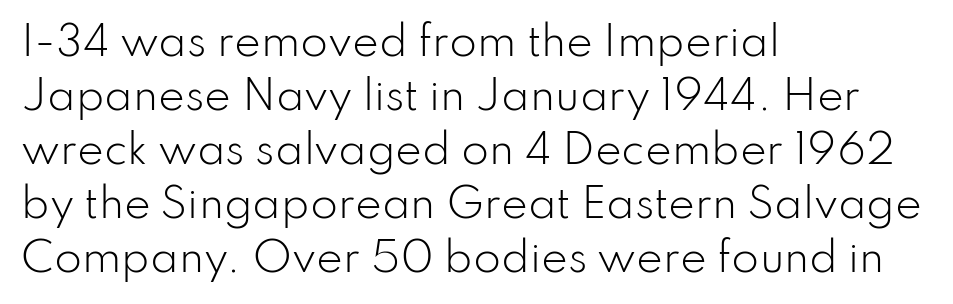
The image shows 40 px light sans-serif type, upright; set left-aligned, normal line spacing (1.35x), normal letter spacing, not underlined; low stroke contrast and a small x-height.
